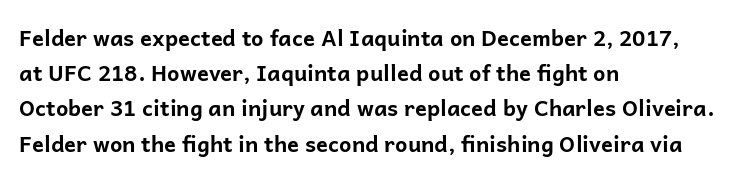
Every row of glyphs begins at an identical x-position on the left. Each word holds together tightly as a unit, with standard inter-letter gaps. What's the leading like? Ordinary, nothing unusual. Nope, not italic — everything's standing straight. The space directly below the letters is spotless.
